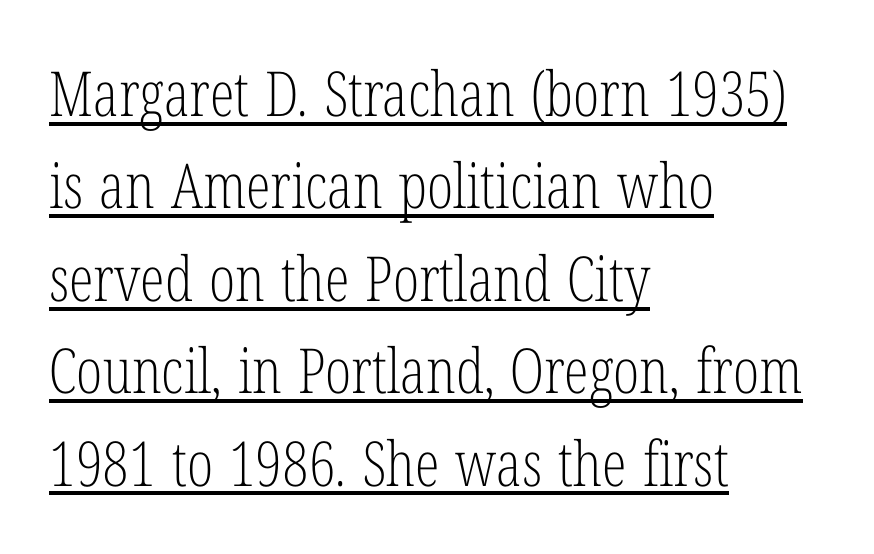
Character widths vary here, with narrow letters taking less room than wide ones. Does the copy run flush right? No — it runs flush left. Counters stay open thanks to moderate or lighter strokes. This sample keeps an unexceptional amount of space between lines.
